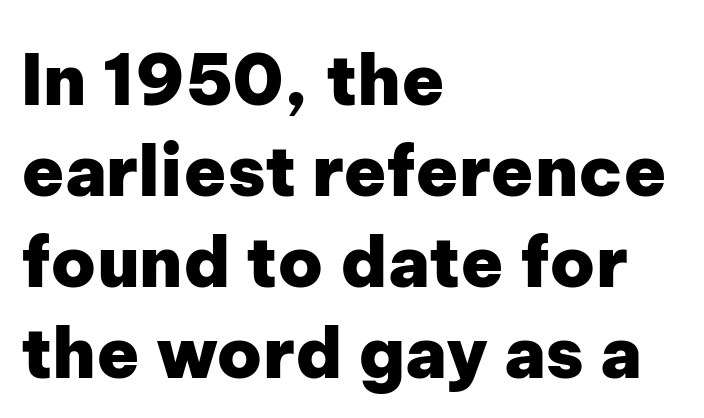
{"serif": "no", "italic": "no", "bold": "yes", "weight": "heavy", "width": "normal", "stroke_contrast": "low", "x_height": "medium", "monospaced": "no", "underline": "no", "align": "left", "line_spacing": "normal", "line_spacing_ratio": 1.3, "letter_spacing": "normal", "letter_spacing_em": 0.0, "glyph_px": 70}
